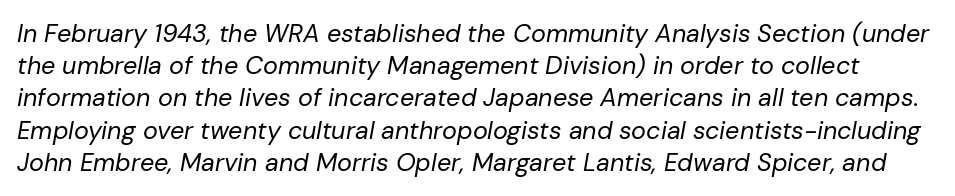
Q: Is the text bold? A: No.
Q: Is the text italic (slanted)? A: Yes, it leans right by about 10 degrees.
Q: Is the text underlined? A: No.
Q: Is the spacing between letters normal or unusually wide? A: Normal.
Q: Is the spacing between lines tight, normal or loose? A: Normal.
